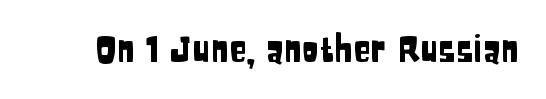
{"serif": "no", "italic": "no", "width": "condensed", "stroke_contrast": "low", "x_height": "large", "monospaced": "no", "underline": "no", "letter_spacing": "normal", "letter_spacing_em": 0.0, "glyph_px": 35}
